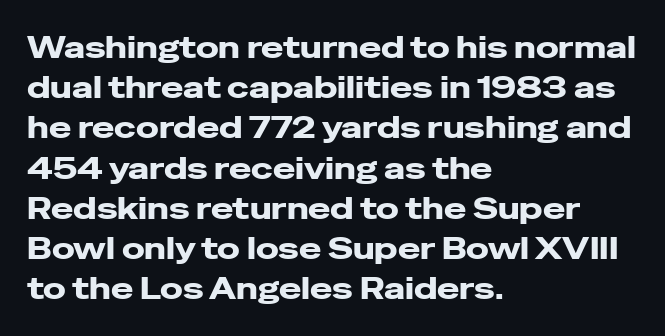
Q: Is the text italic (slanted)? A: No, it is upright.
Q: Is the typeface a serif or a sans-serif typeface? A: Sans-serif.
Q: Is the text underlined? A: No.
Q: How is the paragraph aligned? A: Left-aligned.
Q: Is the spacing between letters normal or unusually wide? A: Normal.
Q: Is the spacing between lines tight, normal or loose? A: Normal.
Q: Width (condensed, normal, or wide)? A: Wide.
Q: Stroke contrast? A: Low.
Q: x-height? A: Medium.
Q: Monospaced? A: No.
